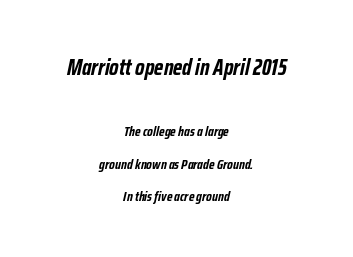
The image shows 23 px bold type, italic (leaning right); set centered, loose line spacing (2.33x), normal letter spacing, not underlined; the first (top) block is 1.64x larger.
